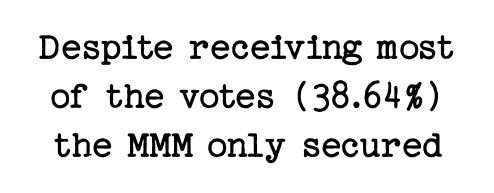
Check the space under the baseline: it is left empty. Italic: no, the glyphs are upright roman. Caption: face not bold, strokes unweighted. The text was rendered using a seriffed face with decorative stroke endings. Is the letter spacing exaggerated? No — it looks like the ordinary default.
